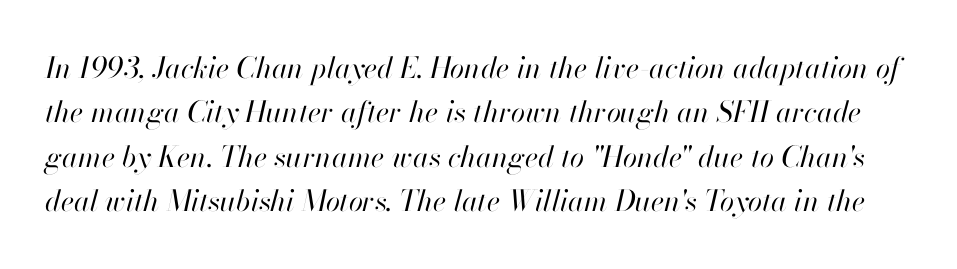
{"italic": "yes", "lean": "right", "slant_degrees": 13, "bold": "no", "weight": "regular", "width": "normal", "stroke_contrast": "high", "x_height": "small", "monospaced": "no", "underline": "no", "line_spacing": "normal", "line_spacing_ratio": 1.53, "letter_spacing": "normal", "letter_spacing_em": 0.0, "glyph_px": 29}
